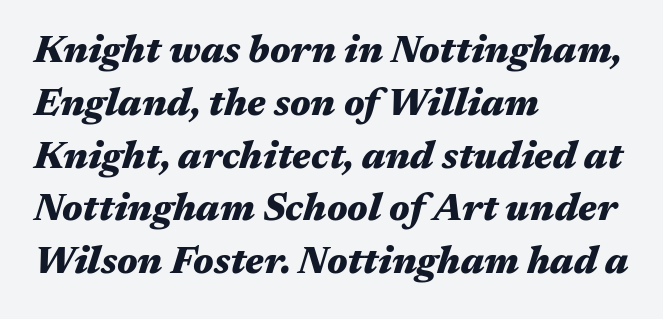
{"italic": "yes", "lean": "right", "slant_degrees": 17, "bold": "yes", "weight": "heavy", "width": "wide", "stroke_contrast": "medium", "x_height": "medium", "monospaced": "no", "underline": "no", "align": "left", "line_spacing": "normal", "line_spacing_ratio": 1.39, "letter_spacing": "normal", "letter_spacing_em": 0.0, "glyph_px": 38}
